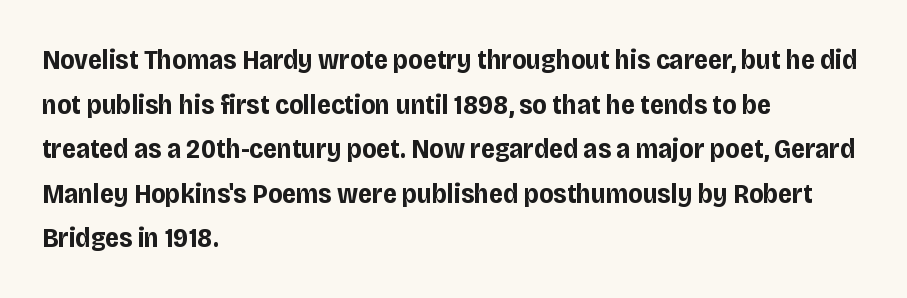
Q: Is the text bold? A: Yes.
Q: Is the text italic (slanted)? A: No, it is upright.
Q: Is the typeface a serif or a sans-serif typeface? A: Sans-serif.
Q: Is the text underlined? A: No.
Q: How is the paragraph aligned? A: Left-aligned.
Q: Is the spacing between letters normal or unusually wide? A: Normal.
Q: Is the spacing between lines tight, normal or loose? A: Normal.
Q: Width (condensed, normal, or wide)? A: Condensed.
Q: Stroke contrast? A: Low.
Q: x-height? A: Large.
Q: Monospaced? A: No.
